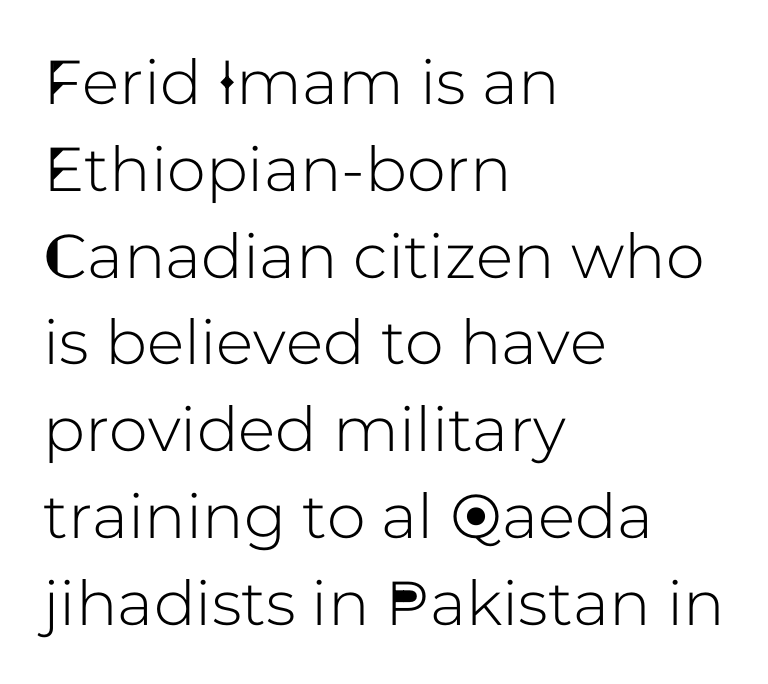
{"serif": "no", "italic": "no", "width": "normal", "stroke_contrast": "low", "x_height": "medium", "monospaced": "no", "underline": "no", "align": "left", "line_spacing": "normal", "line_spacing_ratio": 1.4, "letter_spacing": "normal", "letter_spacing_em": 0.0, "glyph_px": 62}
